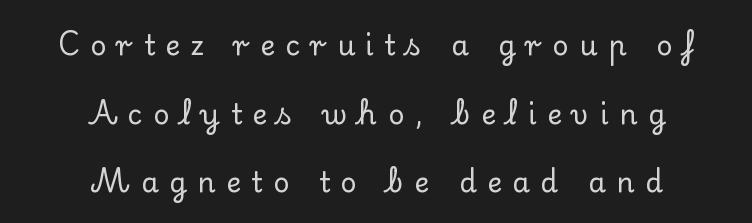
{"serif": "yes", "italic": "no", "width": "normal", "stroke_contrast": "low", "x_height": "small", "monospaced": "no", "underline": "no", "align": "center", "line_spacing": "loose", "line_spacing_ratio": 2.45, "letter_spacing": "wide", "letter_spacing_em": 0.38, "glyph_px": 28}
